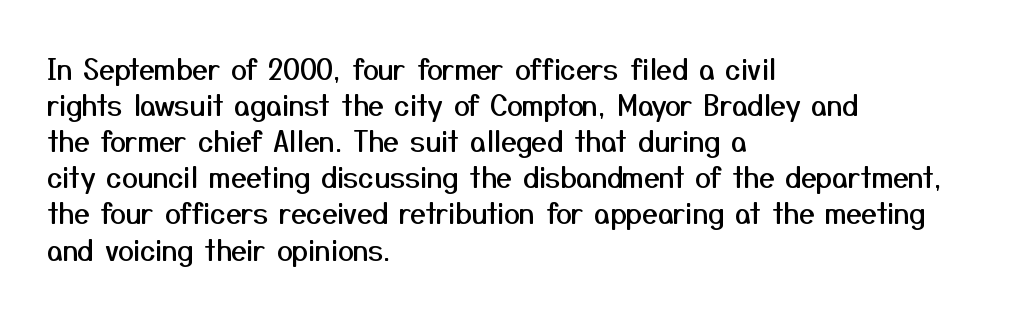
You can tell it's not italic because the verticals are truly vertical. Each letter keeps its own natural width here, so spacing adapts to shape. A sans-serif font was chosen for this passage. Alignment: flush left.
